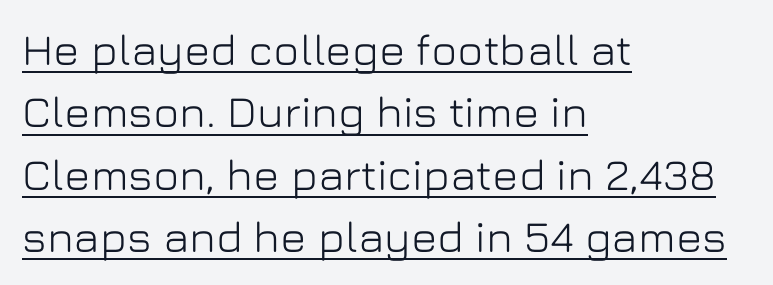
{"serif": "no", "italic": "no", "width": "normal", "stroke_contrast": "low", "x_height": "medium", "monospaced": "no", "underline": "yes", "align": "left", "line_spacing": "normal", "line_spacing_ratio": 1.42, "letter_spacing": "normal", "letter_spacing_em": 0.0, "glyph_px": 44}
